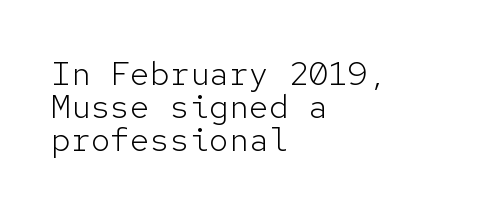
{"serif": "no", "italic": "no", "bold": "no", "weight": "light", "width": "normal", "stroke_contrast": "low", "x_height": "medium", "monospaced": "yes", "underline": "no", "align": "left", "line_spacing": "tight", "line_spacing_ratio": 1.0, "letter_spacing": "normal", "letter_spacing_em": 0.0, "glyph_px": 33}
